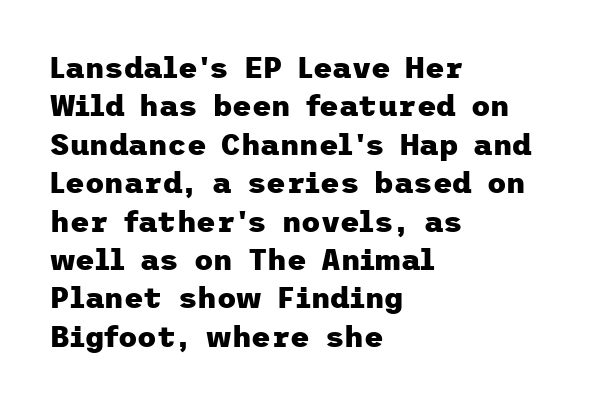
The image shows 30 px heavy sans-serif type, upright; set left-aligned, normal line spacing (1.28x), normal letter spacing, not underlined; low stroke contrast and a medium x-height.
